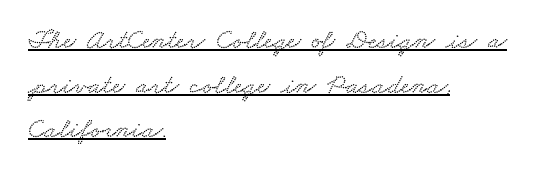
{"width": "wide", "stroke_contrast": "low", "x_height": "small", "monospaced": "no", "underline": "yes", "align": "left", "line_spacing": "normal", "line_spacing_ratio": 1.59, "letter_spacing": "normal", "letter_spacing_em": 0.0, "glyph_px": 28}
